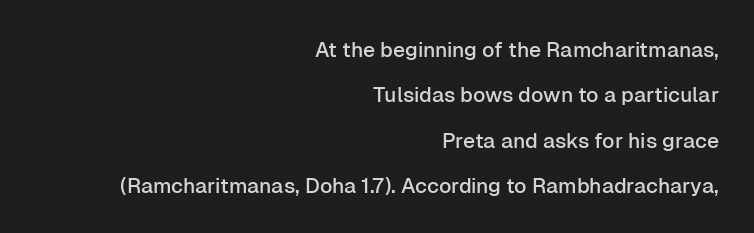
Q: Is the text italic (slanted)? A: No, it is upright.
Q: Is the text underlined? A: No.
Q: How is the paragraph aligned? A: Right-aligned.
Q: Is the spacing between letters normal or unusually wide? A: Normal.
Q: Is the spacing between lines tight, normal or loose? A: Loose.
